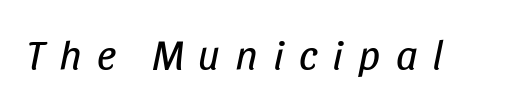
The image shows 42 px regular-weight, condensed type, italic (leaning right); set unusually wide letter spacing (+0.36 em), not underlined; low stroke contrast and a large x-height.
